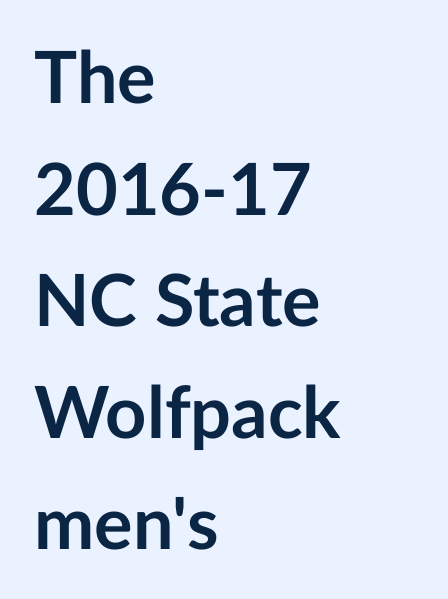
Each letter keeps its own natural width here, so spacing adapts to shape. A roman cut, with each character standing at attention. Quick note: underline off. The rendering keeps characters at their native spacing. The font family rendered here belongs to the sans-serif group.
